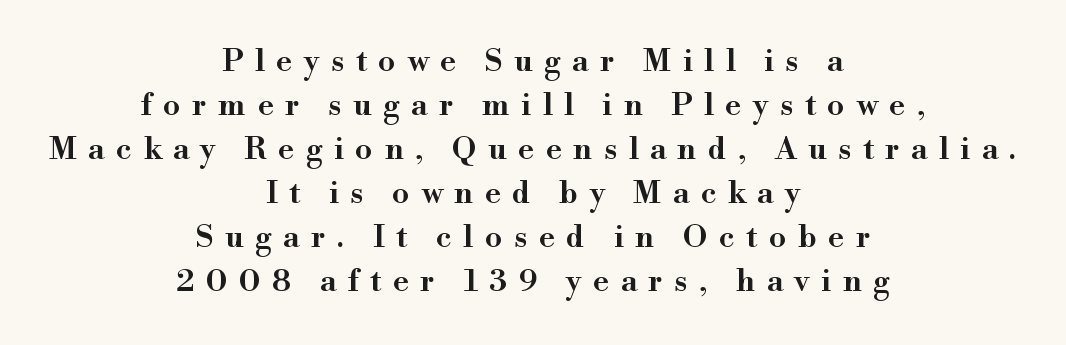
{"serif": "yes", "italic": "no", "bold": "semi", "weight": "semibold", "width": "normal", "stroke_contrast": "high", "x_height": "small", "monospaced": "no", "underline": "no", "align": "center", "line_spacing": "normal", "line_spacing_ratio": 1.42, "letter_spacing": "wide", "letter_spacing_em": 0.37, "glyph_px": 31}
